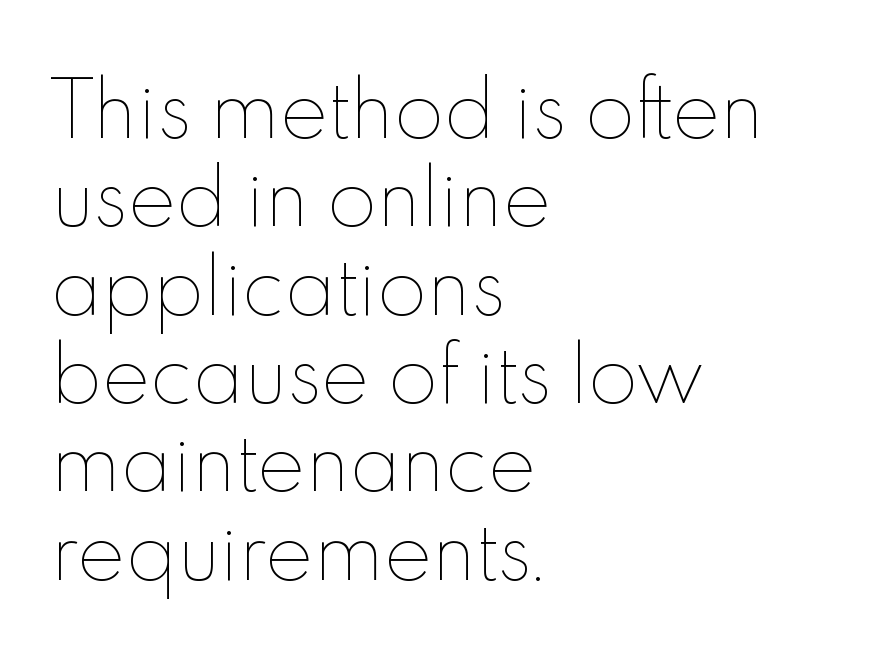
Q: Is the text bold? A: No.
Q: Is the text italic (slanted)? A: No, it is upright.
Q: Is the text underlined? A: No.
Q: How is the paragraph aligned? A: Left-aligned.
Q: Is the spacing between letters normal or unusually wide? A: Normal.
Q: Width (condensed, normal, or wide)? A: Normal.
Q: x-height? A: Small.
Q: Monospaced? A: No.
